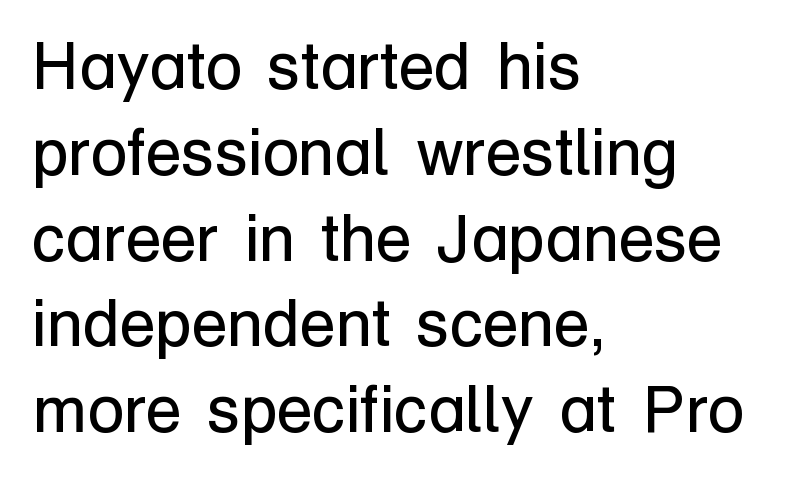
Q: Is the text bold? A: No.
Q: Is the text italic (slanted)? A: No, it is upright.
Q: Is the typeface a serif or a sans-serif typeface? A: Sans-serif.
Q: Is the text underlined? A: No.
Q: How is the paragraph aligned? A: Left-aligned.
Q: Is the spacing between letters normal or unusually wide? A: Normal.
Q: Is the spacing between lines tight, normal or loose? A: Normal.
Q: Width (condensed, normal, or wide)? A: Normal.
Q: Stroke contrast? A: Low.
Q: x-height? A: Medium.
Q: Monospaced? A: No.
